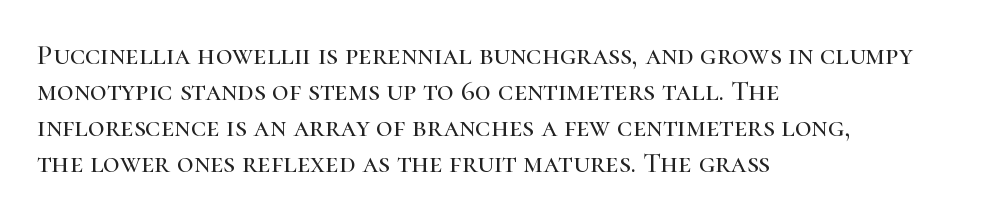
Q: Is the text italic (slanted)? A: No, it is upright.
Q: Is the typeface a serif or a sans-serif typeface? A: Serif.
Q: Is the text underlined? A: No.
Q: How is the paragraph aligned? A: Left-aligned.
Q: Is the spacing between letters normal or unusually wide? A: Normal.
Q: Width (condensed, normal, or wide)? A: Normal.
Q: Stroke contrast? A: High.
Q: x-height? A: Medium.
Q: Monospaced? A: No.
